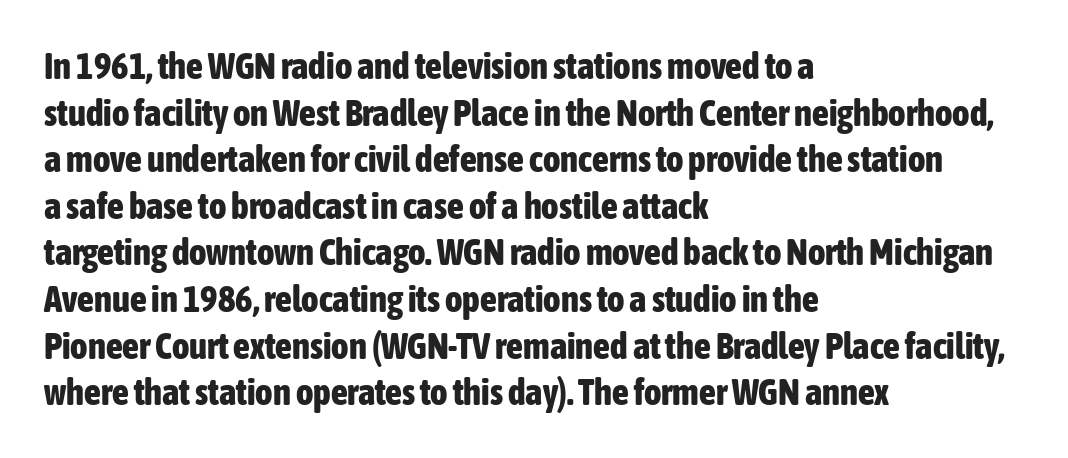
{"serif": "no", "italic": "no", "bold": "yes", "weight": "bold", "width": "condensed", "stroke_contrast": "low", "x_height": "medium", "monospaced": "no", "underline": "no", "align": "left", "line_spacing": "normal", "line_spacing_ratio": 1.26, "letter_spacing": "normal", "letter_spacing_em": 0.0, "glyph_px": 37}
